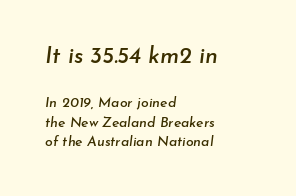
Regarding leading, the lines here are spaced in the standard way. This sample uses plain, unmodified letter spacing. Quick note: underline off. These two chunks differ in scale, with the top chunk taking the larger measure. Slant detected: the letters are inclined. The setting favours the left margin, as ordinary paragraphs usually do.
